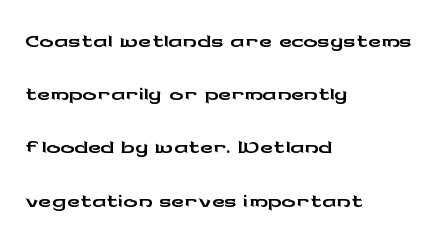
This is sans-serif lettering, the kind often seen on screens and signage. Rows of type keep a routine distance in the vertical direction. If you drew a ruler down the left edge, every line would touch it. Check under the words: just untouched page. Character widths vary here, with narrow letters taking less room than wide ones. Look at the tracking — it's just the regular setting, nothing added.
